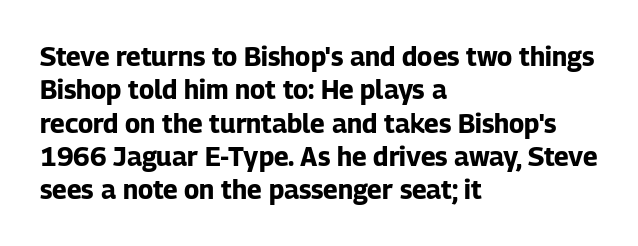
The image shows 26 px bold type, upright; set left-aligned, normal line spacing (1.28x), normal letter spacing, not underlined.
